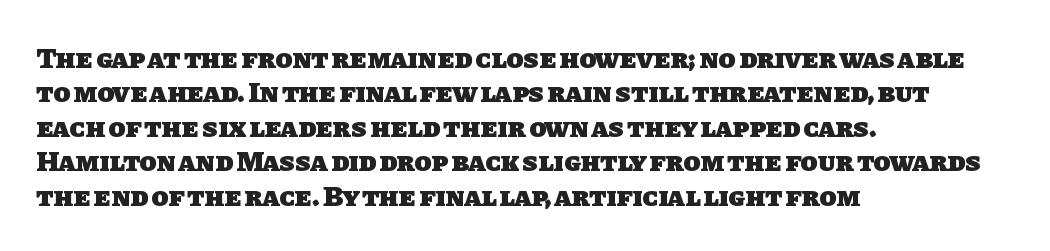
The image shows 28 px heavy sans-serif type; set left-aligned, line spacing 1.23x, normal letter spacing, not underlined; low stroke contrast and a large x-height.
